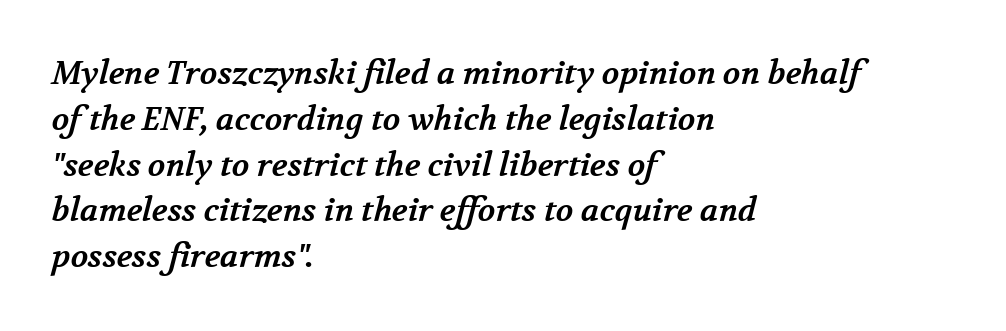
Q: Is the text bold? A: Yes.
Q: Is the typeface a serif or a sans-serif typeface? A: Serif.
Q: Is the text underlined? A: No.
Q: How is the paragraph aligned? A: Left-aligned.
Q: Is the spacing between letters normal or unusually wide? A: Normal.
Q: Is the spacing between lines tight, normal or loose? A: Normal.
Q: Width (condensed, normal, or wide)? A: Normal.
Q: Stroke contrast? A: Medium.
Q: x-height? A: Medium.
Q: Monospaced? A: No.
